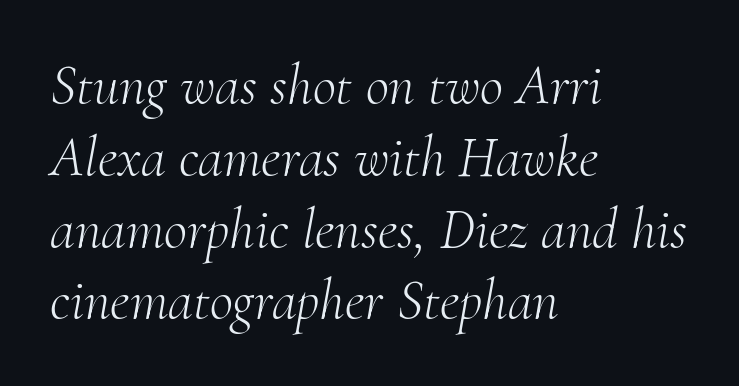
Tracking here is standard; glyphs follow each other at the usual distance. The passage is arranged the way most books set body copy — flush left. Reading down the column, the eye jumps a familiar distance to each next line. Note the varied advance widths — an 'i' is clearly narrower than an 'm'. Are there feet on the stems? There are — it's a serif.
